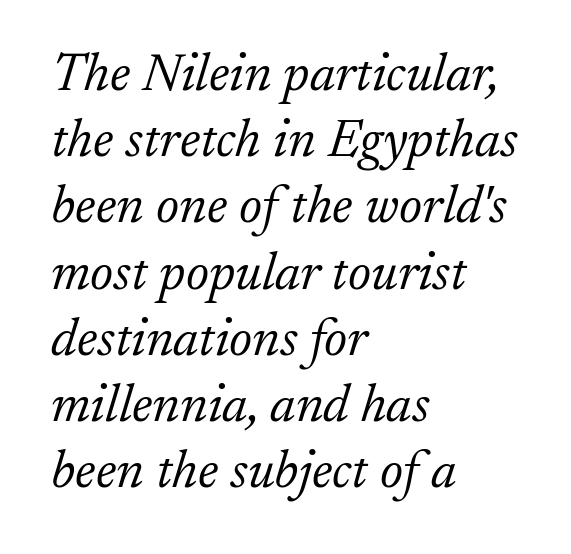
Weight: in the light-to-regular range. The passage shown is not underscored anywhere. Emphasis-style slanted type is in use. Is the letter spacing exaggerated? No — it looks like the ordinary default. Varying glyph widths throughout — classic text-font behaviour. Regarding leading, the lines here are spaced in the standard way.
